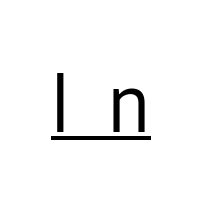
Every character sits straight up, as roman type does. Is this a fixed-width face? No — the glyphs have proportional, varying widths. These lines are composed in type without serifs. Somebody hit Ctrl+U on this one — the words are underlined.
